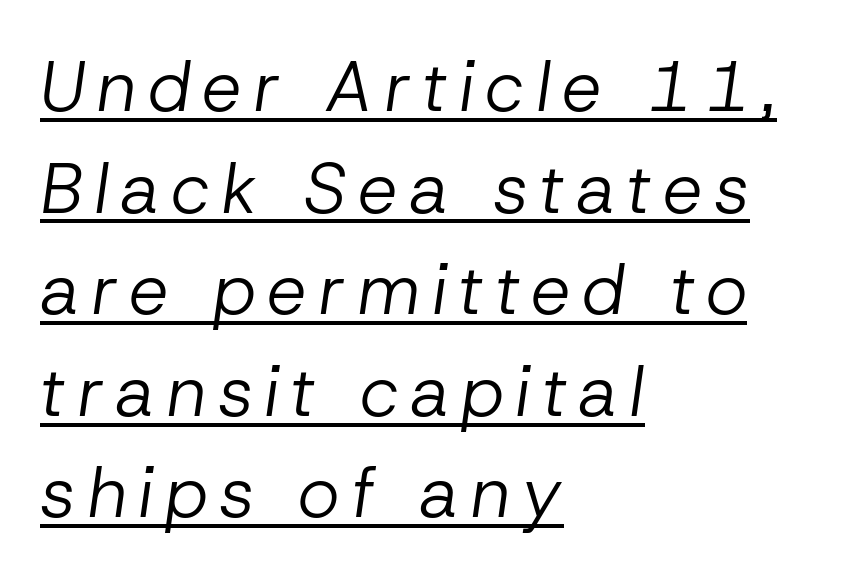
Q: Is the text bold? A: No.
Q: Is the text italic (slanted)? A: Yes, it leans right by about 8 degrees.
Q: Is the text underlined? A: Yes.
Q: How is the paragraph aligned? A: Left-aligned.
Q: Is the spacing between lines tight, normal or loose? A: Normal.
Q: Width (condensed, normal, or wide)? A: Normal.
Q: Stroke contrast? A: Low.
Q: x-height? A: Medium.
Q: Monospaced? A: No.
